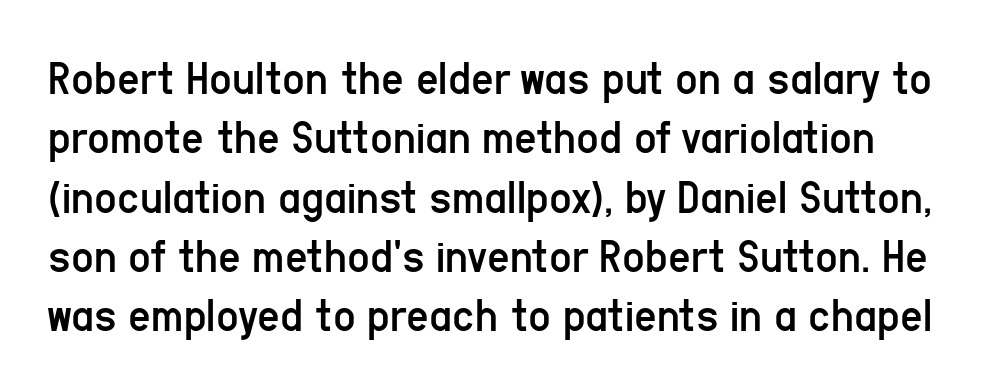
Q: Is the text bold? A: No.
Q: Is the text italic (slanted)? A: No, it is upright.
Q: Is the typeface a serif or a sans-serif typeface? A: Sans-serif.
Q: Is the text underlined? A: No.
Q: Is the spacing between letters normal or unusually wide? A: Normal.
Q: Width (condensed, normal, or wide)? A: Condensed.
Q: Stroke contrast? A: Low.
Q: x-height? A: Medium.
Q: Monospaced? A: No.
